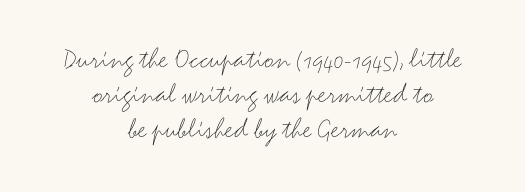
The image shows 30 px thin, wide sans-serif type; set centered, line spacing 1.17x, normal letter spacing, not underlined; medium stroke contrast and a small x-height.
